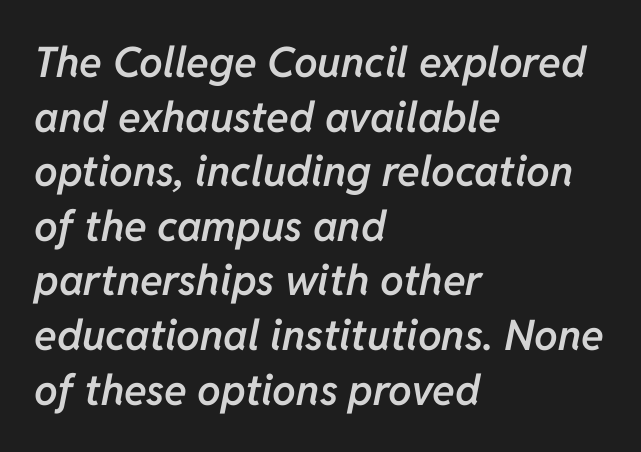
Q: Is the text bold? A: Semi-bold.
Q: Is the text italic (slanted)? A: Yes, it leans right by about 11 degrees.
Q: Is the text underlined? A: No.
Q: How is the paragraph aligned? A: Left-aligned.
Q: Is the spacing between letters normal or unusually wide? A: Normal.
Q: Is the spacing between lines tight, normal or loose? A: Normal.
Q: Width (condensed, normal, or wide)? A: Normal.
Q: Stroke contrast? A: Low.
Q: x-height? A: Medium.
Q: Monospaced? A: No.
